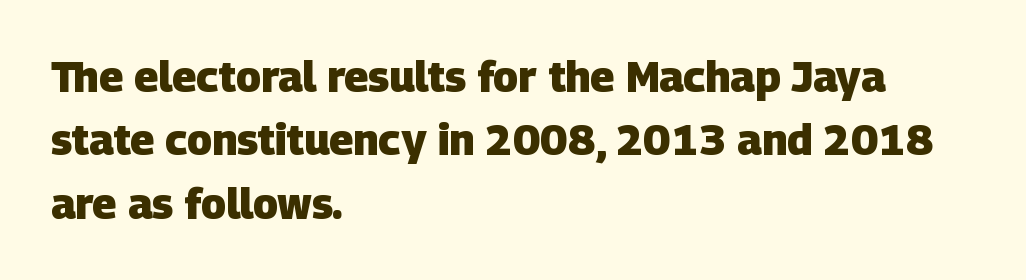
The image shows 42 px heavy sans-serif type; set left-aligned, normal line spacing (1.51x), normal letter spacing, not underlined; low stroke contrast and a large x-height.
